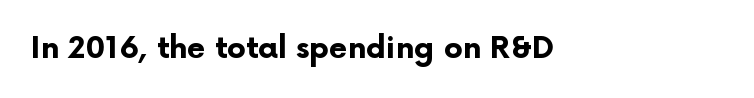
{"serif": "no", "italic": "no", "bold": "yes", "weight": "bold", "width": "normal", "stroke_contrast": "low", "x_height": "medium", "monospaced": "no", "underline": "no", "letter_spacing": "normal", "letter_spacing_em": 0.0, "glyph_px": 30}
